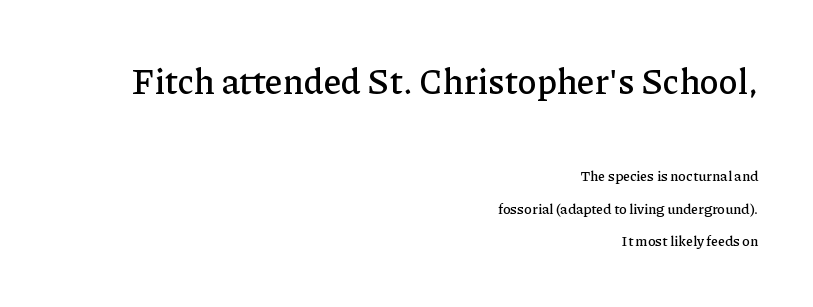
The image shows 35 px serif type, upright; set right-aligned, loose line spacing (2.34x), normal letter spacing, not underlined; the first (top) block is 2.5x larger; low stroke contrast and a medium x-height.
